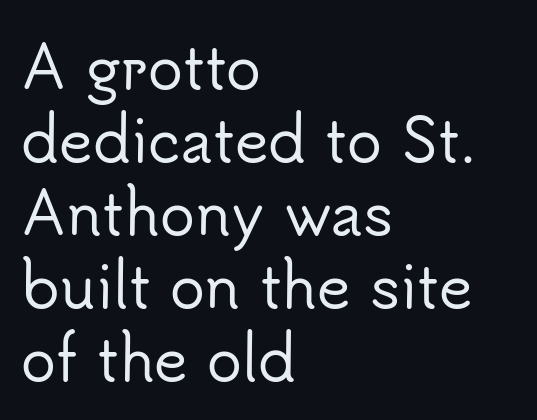
Proportional: the letters do not fall into vertical columns. Letter spacing: default. Observe the absence of serifs on each vertical stroke in this sample. This block has exactly the height ordinary leading produces.
